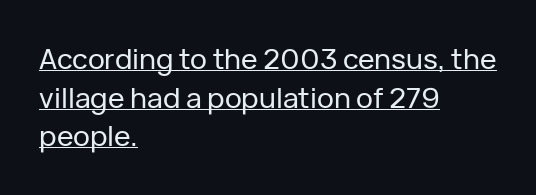
Each line starts at the same left margin while the right side varies. The letters stand straight up with perfectly vertical stems. The face used here is a sans, in the tradition of grotesques and geometrics. Successive baselines arrive at the customary interval.
